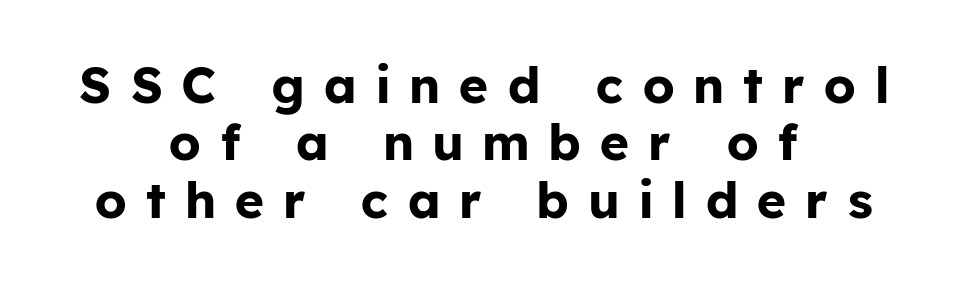
Q: Is the text bold? A: Yes.
Q: Is the text italic (slanted)? A: No, it is upright.
Q: Is the typeface a serif or a sans-serif typeface? A: Sans-serif.
Q: Is the text underlined? A: No.
Q: How is the paragraph aligned? A: Centered.
Q: Is the spacing between letters normal or unusually wide? A: Unusually wide.
Q: Is the spacing between lines tight, normal or loose? A: Tight.
Q: Width (condensed, normal, or wide)? A: Normal.
Q: Stroke contrast? A: Low.
Q: x-height? A: Medium.
Q: Monospaced? A: No.
